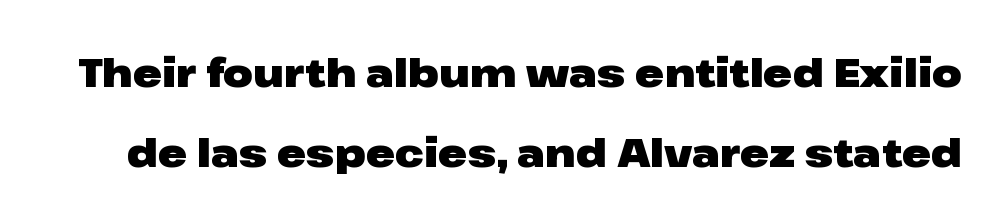
This is roman type, the default non-slanted kind. The passage shown is typed in a proportional face where columns would drift. This sample trades compactness for vertical openness between lines. As a designer I'd log this as weight 700, bold. Default kerning and tracking; the words read as compact shapes. The type family on display is of the sans-serif kind.
